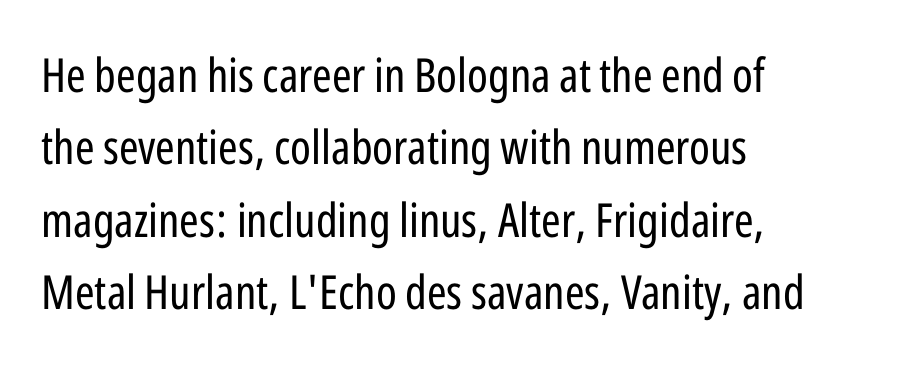
The letters stand straight up with perfectly vertical stems. No feet cap the strokes, marking this as sans-serif type. The face used here is proportionally spaced, like ordinary book or web type. What's the leading like? Ordinary, nothing unusual.
